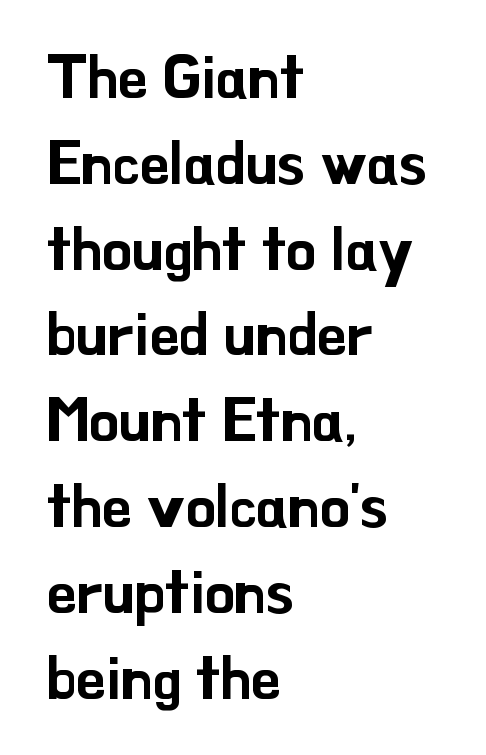
Observe the absence of serifs on each vertical stroke in this sample. Does the lettering tilt? It doesn't — this is upright. Honestly, the row spacing looks completely unremarkable. Compared with a centered layout, this one pins lines to the left instead.
